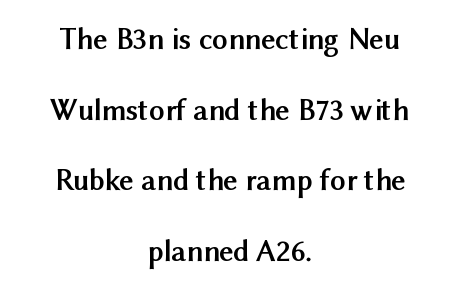
Q: Is the text bold? A: Yes.
Q: Is the text italic (slanted)? A: No, it is upright.
Q: Is the typeface a serif or a sans-serif typeface? A: Sans-serif.
Q: Is the text underlined? A: No.
Q: How is the paragraph aligned? A: Centered.
Q: Is the spacing between letters normal or unusually wide? A: Normal.
Q: Is the spacing between lines tight, normal or loose? A: Loose.
Q: Width (condensed, normal, or wide)? A: Normal.
Q: Stroke contrast? A: Medium.
Q: x-height? A: Medium.
Q: Monospaced? A: No.
